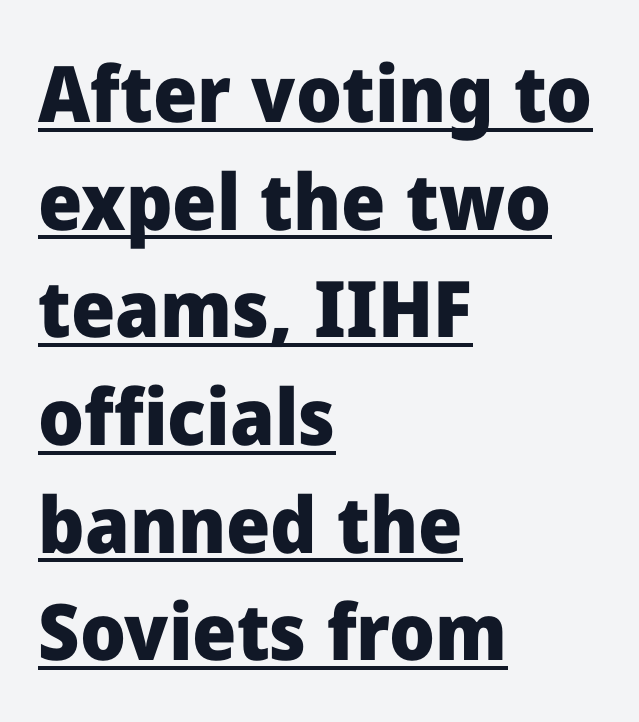
{"serif": "no", "italic": "no", "bold": "yes", "weight": "heavy", "width": "normal", "stroke_contrast": "low", "x_height": "medium", "monospaced": "no", "underline": "yes", "align": "left", "line_spacing": "normal", "line_spacing_ratio": 1.38, "letter_spacing": "normal", "letter_spacing_em": 0.0, "glyph_px": 78}
